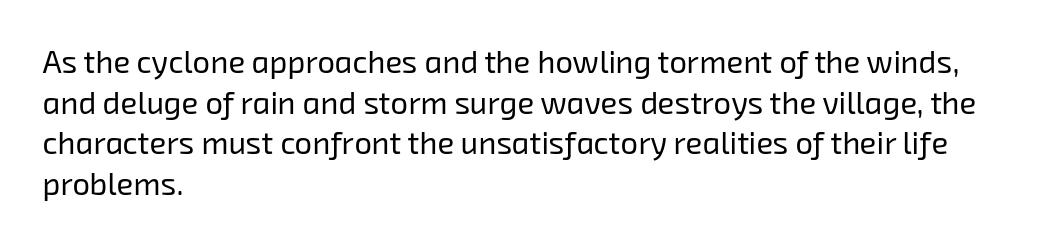
These lines sit exactly where default settings would place them. The weight tops out at a normal text grade. A typesetter would call this proportional, since set widths differ per character. The horizontal fit of the characters is conventional and even. What kind of face is this? One without serifs — a sans. The text block is weighted toward the left margin, trailing off unevenly rightward.
